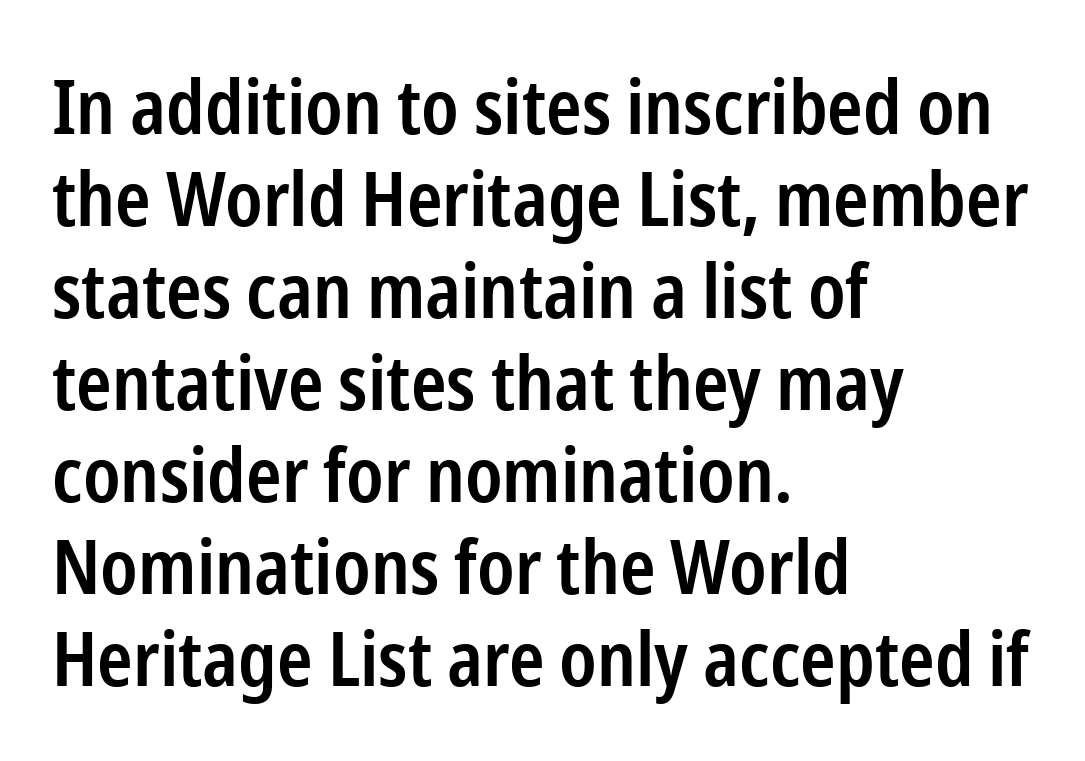
The image shows 76 px semibold, condensed sans-serif type, upright; set left-aligned, line spacing 1.21x, normal letter spacing, not underlined; low stroke contrast and a medium x-height.
